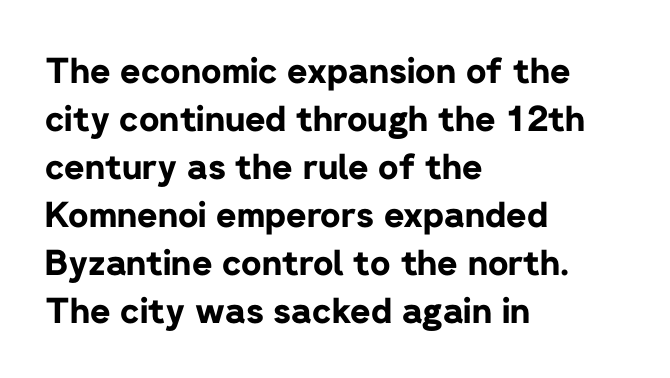
The image shows 35 px bold sans-serif type, upright; set left-aligned, normal line spacing (1.37x), normal letter spacing, not underlined; low stroke contrast and a medium x-height.
